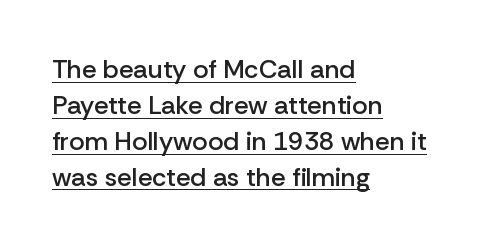
Ascenders rise straight up at ninety degrees. Summary of vertical rhythm: regular, with standard interline spacing. Semibold letterforms, between regular and bold. In CSS terms this would be text-align: left. Underlined type. How are the letters spaced? Ordinarily, with no added tracking.
